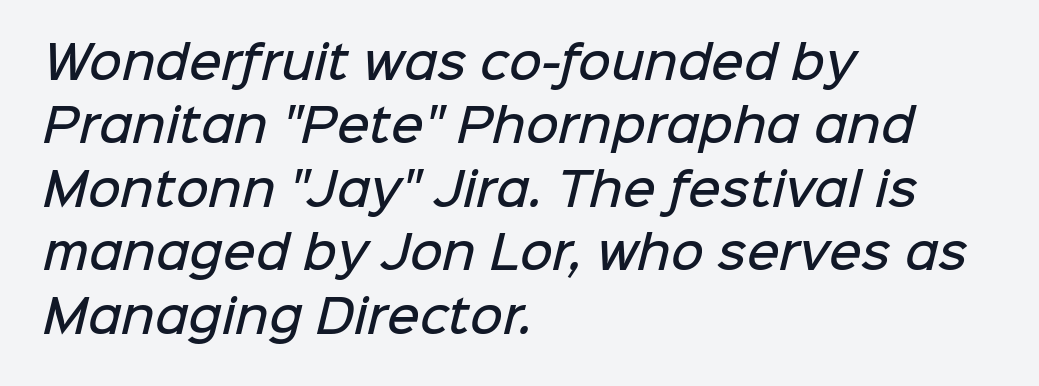
The passage shown is semibold, sitting just below true bold. Does the leading feel generous? No, just average. Note: no serifs on the glyphs. You could not count columns in this text — the font is proportionally spaced. Typeset ragged right — the left edge is the straight one.
